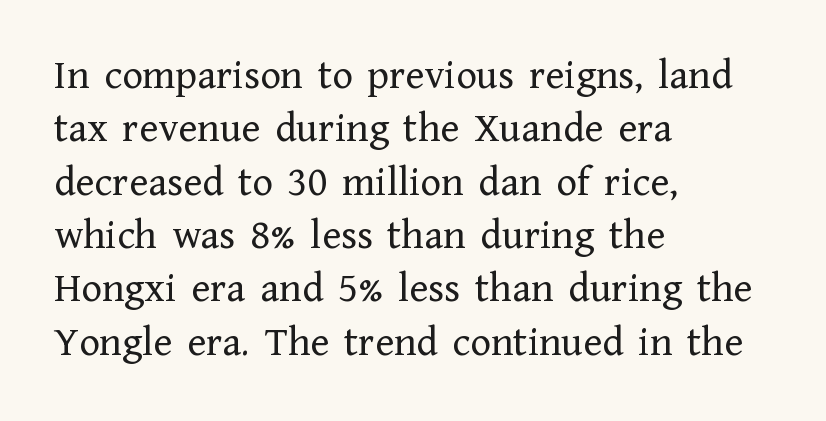
The image shows 43 px regular-weight serif type, upright; set left-aligned, line spacing 1.24x, normal letter spacing, not underlined; low stroke contrast and a medium x-height.
